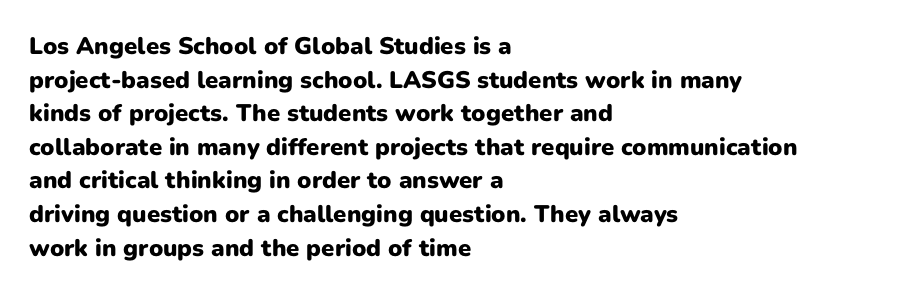
Any mark beneath the type? The region is blank. Regular leading. The face used here is rendered with its standard letterfit. These words are printed bold, with thick strokes throughout. Italic? Not at all — the glyphs are vertical. Left-aligned paragraph, ragged on the right.
